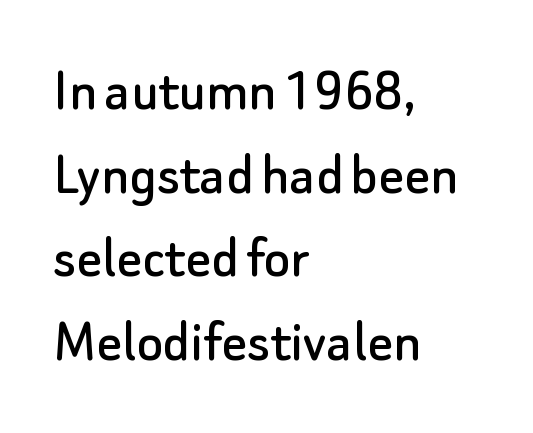
Observe the absence of serifs on each vertical stroke in this sample. Underlining? Definitely not there. Ordinary non-slanted type is in use. No extra tracking has been applied to these lines. Summary of vertical rhythm: regular, with standard interline spacing.
